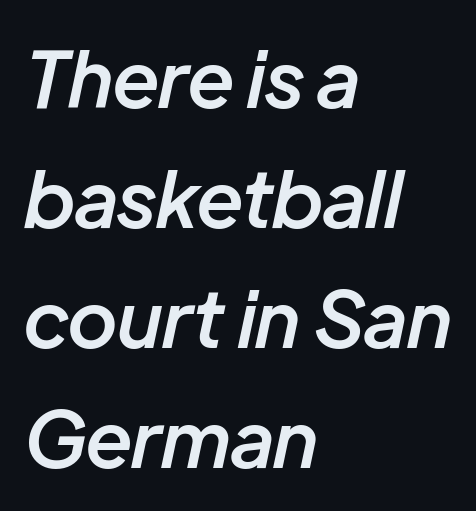
Q: Is the text bold? A: Semi-bold.
Q: Is the text italic (slanted)? A: Yes, it leans right by about 12 degrees.
Q: Is the text underlined? A: No.
Q: How is the paragraph aligned? A: Left-aligned.
Q: Is the spacing between letters normal or unusually wide? A: Normal.
Q: Is the spacing between lines tight, normal or loose? A: Normal.
Q: Width (condensed, normal, or wide)? A: Normal.
Q: Stroke contrast? A: Low.
Q: x-height? A: Medium.
Q: Monospaced? A: No.
